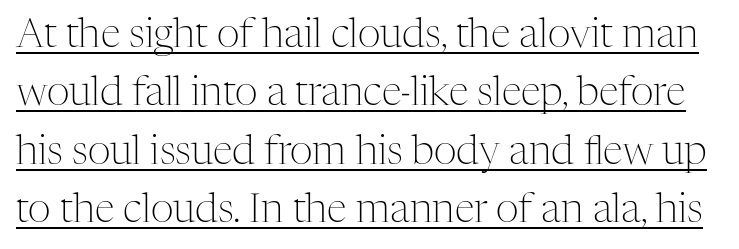
Q: Is the text bold? A: No.
Q: Is the text italic (slanted)? A: No, it is upright.
Q: Is the typeface a serif or a sans-serif typeface? A: Serif.
Q: Is the text underlined? A: Yes.
Q: Is the spacing between letters normal or unusually wide? A: Normal.
Q: Is the spacing between lines tight, normal or loose? A: Normal.
Q: Width (condensed, normal, or wide)? A: Normal.
Q: Stroke contrast? A: Medium.
Q: x-height? A: Medium.
Q: Monospaced? A: No.
